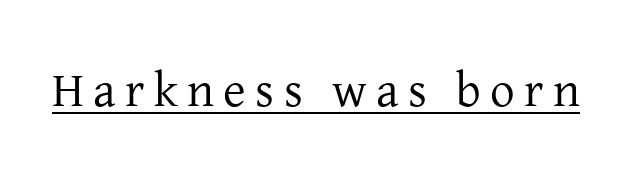
The image shows 49 px regular-weight serif type, upright; set underlined; low stroke contrast and a medium x-height.
